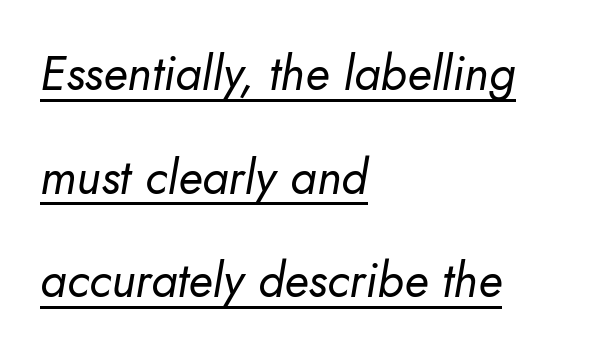
The image shows 48 px regular-weight type, italic (leaning right); set left-aligned, loose line spacing (2.16x), normal letter spacing, underlined; low stroke contrast and a small x-height.
